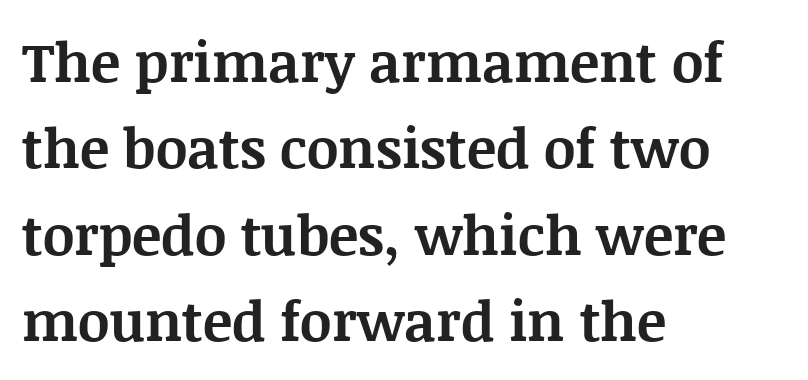
{"serif": "yes", "italic": "no", "bold": "yes", "weight": "bold", "width": "normal", "stroke_contrast": "medium", "x_height": "large", "monospaced": "no", "underline": "no", "align": "left", "line_spacing": "normal", "line_spacing_ratio": 1.57, "letter_spacing": "normal", "letter_spacing_em": 0.0, "glyph_px": 55}
